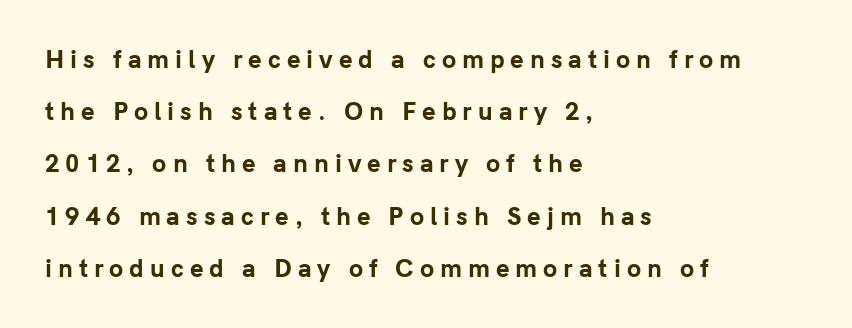
{"italic": "no", "bold": "yes", "underline": "no", "align": "left", "line_spacing": "loose", "line_spacing_ratio": 2.27, "letter_spacing": "wide", "letter_spacing_em": 0.26, "glyph_px": 23}
